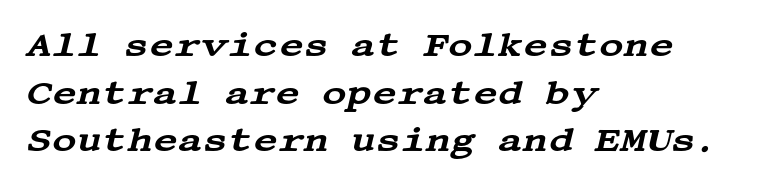
The string is rendered with underlining switched off. Posture: slanted. Inter-character spacing is left at the font's built-in metrics. The paragraph shown leans on its left margin. The face used here is seriffed, in the tradition of book romans.
